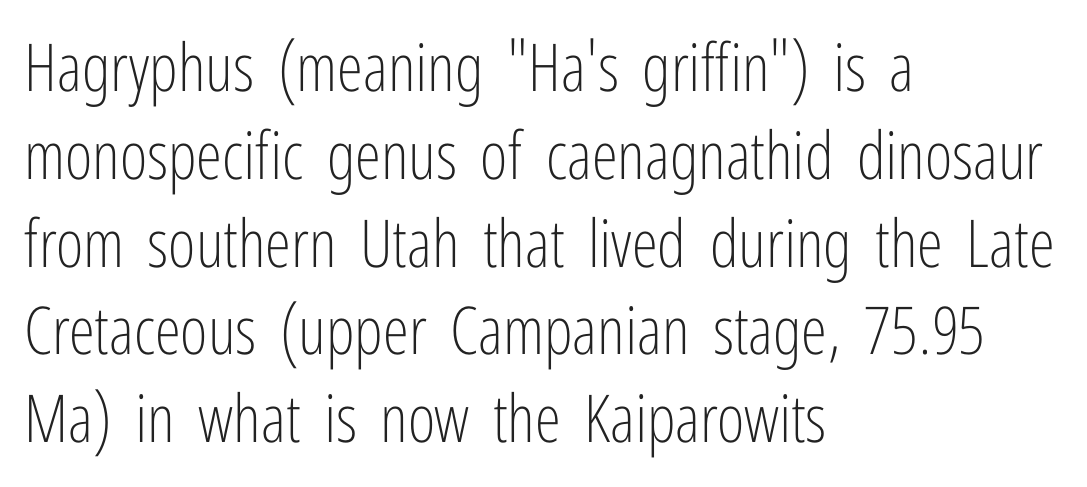
The image shows 66 px light, condensed sans-serif type, upright; set left-aligned, normal line spacing (1.33x), normal letter spacing, not underlined; low stroke contrast and a medium x-height.
